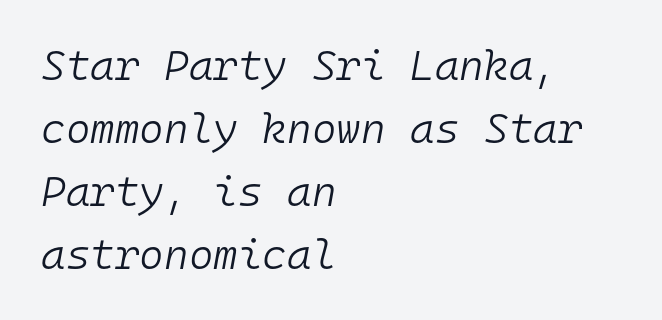
{"italic": "yes", "lean": "right", "slant_degrees": 10, "bold": "no", "weight": "light", "width": "normal", "stroke_contrast": "low", "x_height": "medium", "monospaced": "yes", "underline": "no", "align": "left", "line_spacing": "normal", "line_spacing_ratio": 1.5, "letter_spacing": "normal", "letter_spacing_em": 0.0, "glyph_px": 42}
